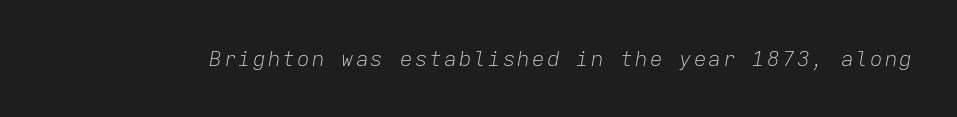
The image shows 21 px text type, italic (leaning right); set not underlined.
